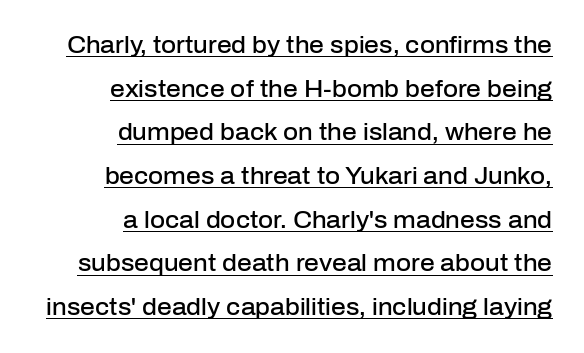
All the whitespace from short lines collects on the left. Compared with undecorated copy, this sample adds a rule below the words. The line-height multiplier appears high, well above default. The letterforms sit shoulder to shoulder at normal distance.
